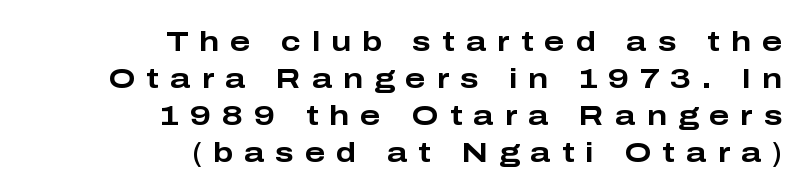
The image shows 27 px bold type, upright; set right-aligned, normal line spacing (1.37x), unusually wide letter spacing (+0.41 em), not underlined.
